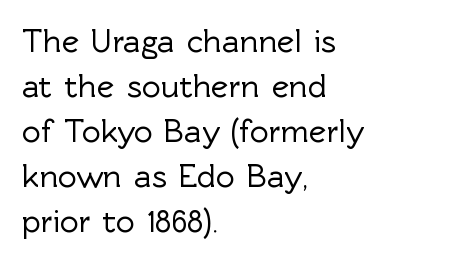
The image shows 33 px sans-serif type, upright; set left-aligned, normal line spacing (1.36x), normal letter spacing, not underlined; a medium x-height.
